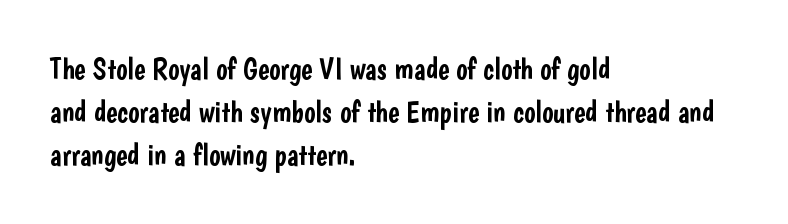
The line-height multiplier appears to be the usual default. Which margin do the lines hug? The left one — the right edge is uneven. Has an underline been added? It has not. The rendering uses natural spacing where letterforms have individual widths. To sum up the face: it is a sans, with no serifs.
